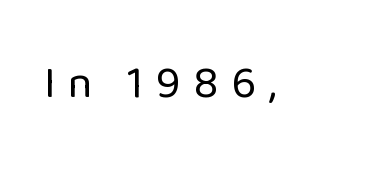
Q: Is the text bold? A: No.
Q: Is the text italic (slanted)? A: No, it is upright.
Q: Is the typeface a serif or a sans-serif typeface? A: Sans-serif.
Q: Is the text underlined? A: No.
Q: Is the spacing between letters normal or unusually wide? A: Unusually wide.
Q: Width (condensed, normal, or wide)? A: Normal.
Q: Stroke contrast? A: Low.
Q: x-height? A: Medium.
Q: Monospaced? A: No.
